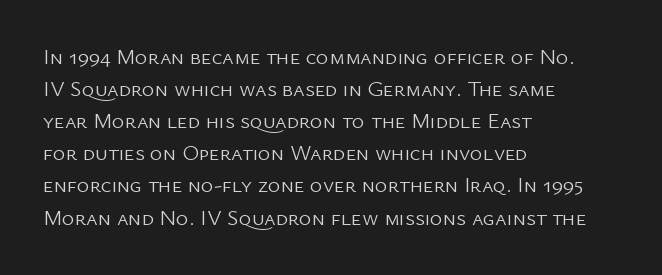
Weight: in the light-to-regular range. These lines keep a tight, regular rhythm from letter to letter. Any mark beneath the type? The region is blank. Left-aligned paragraph, ragged on the right. If you drew a line through each stem, it would be perfectly vertical. Honestly, the row spacing looks completely unremarkable.
